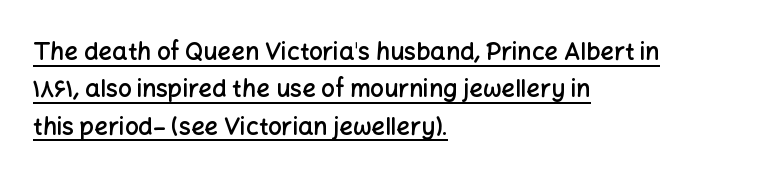
The letters stand straight up with perfectly vertical stems. Layout note: lines flush left. These lines sit exactly where default settings would place them. Is there an underline? Yes — a line sits under the letters. Weight check: semibold — heavier than regular, not quite bold.
